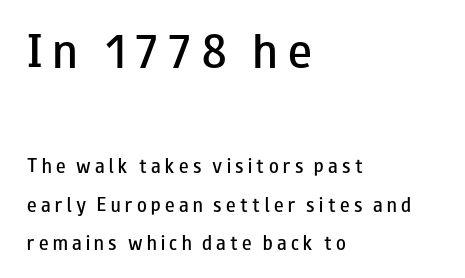
{"serif": "no", "italic": "no", "bold": "semi", "weight": "semibold", "width": "wide", "stroke_contrast": "low", "x_height": "small", "monospaced": "no", "underline": "no", "align": "left", "line_spacing": "loose", "line_spacing_ratio": 2.42, "letter_spacing": "wide", "letter_spacing_em": 0.27, "larger_block": "first", "size_ratio": 2.5, "glyph_px": 40}
